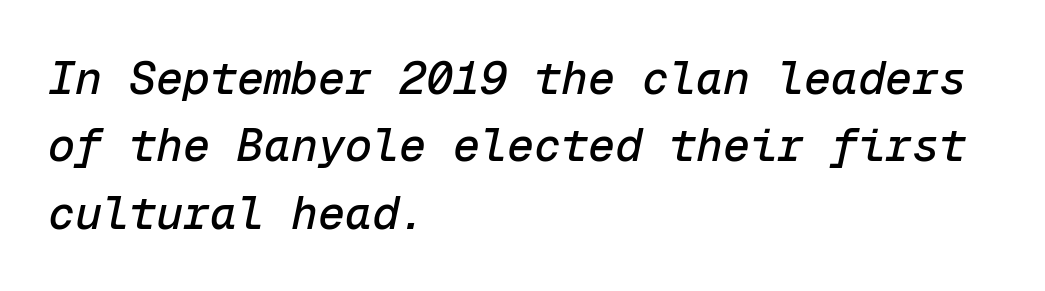
Only glyphs here, with clear space below each row. The passage shown is typed in a monospace face where columns stay perfectly aligned. In CSS terms this would be text-align: left. Slant detected: the letters are inclined. Nobody touched the tracking dial on this one. Honestly, the row spacing looks completely unremarkable.
